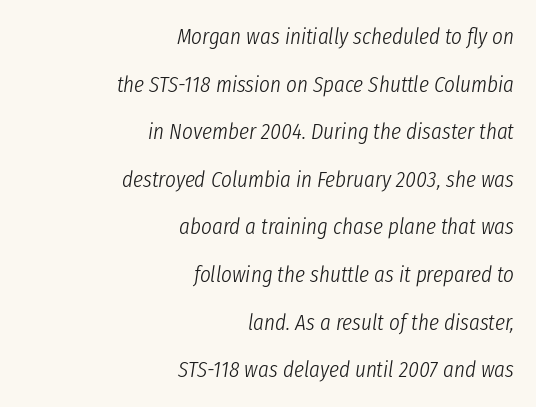
The face used here has a pronounced slope to its letters. In terms of leading, this rendering errs on the spacious side. The passage shown has conventional tracking throughout. On a weight scale, this lands at 450 or below.
